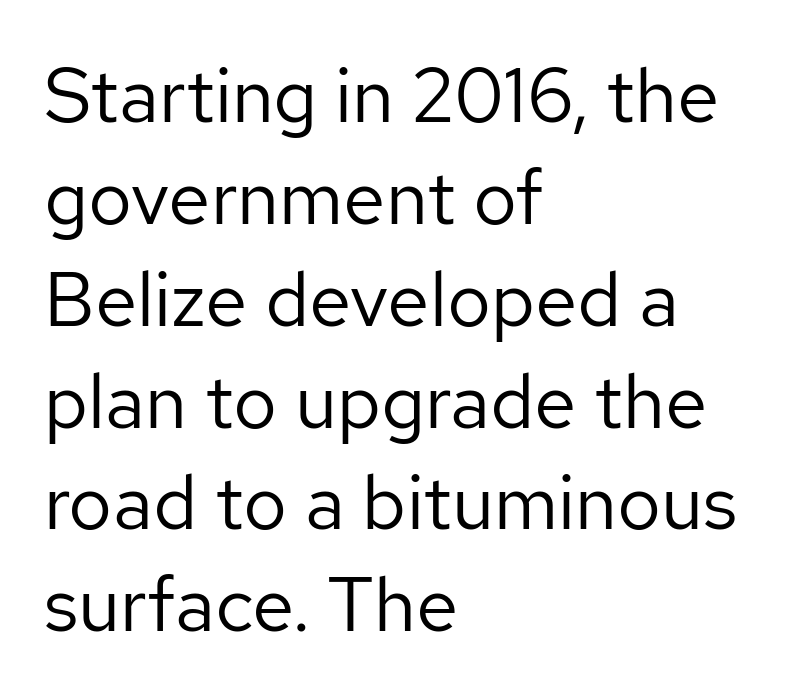
The image shows 76 px regular-weight sans-serif type, upright; set left-aligned, normal line spacing (1.34x), normal letter spacing, not underlined; low stroke contrast and a medium x-height.
